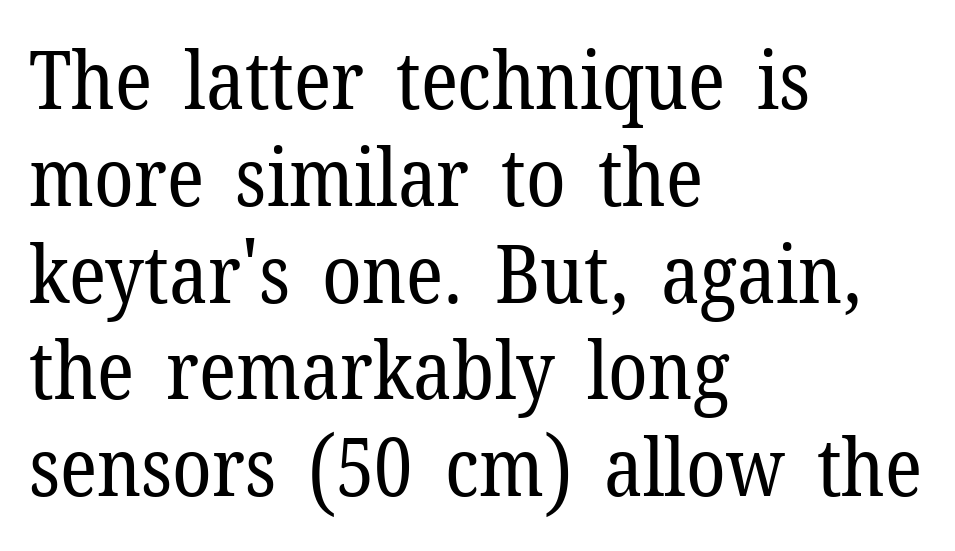
The image shows 80 px regular-weight serif type, upright; set left-aligned, line spacing 1.21x, normal letter spacing, not underlined; low stroke contrast and a medium x-height.
